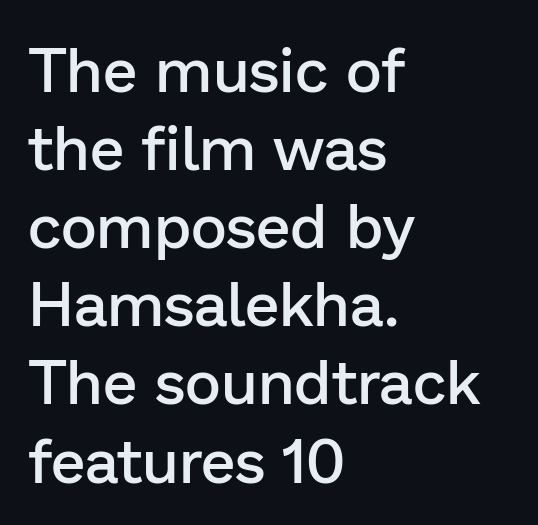
The image shows 62 px semibold sans-serif type, upright; set left-aligned, normal line spacing (1.26x), normal letter spacing, not underlined; low stroke contrast and a medium x-height.
